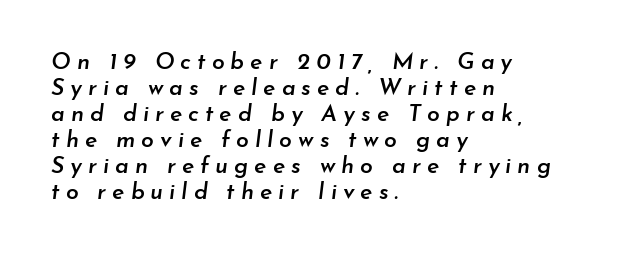
The image shows 23 px text type, italic (leaning right); set left-aligned, tight line spacing (1.13x), unusually wide letter spacing (+0.26 em), not underlined.
